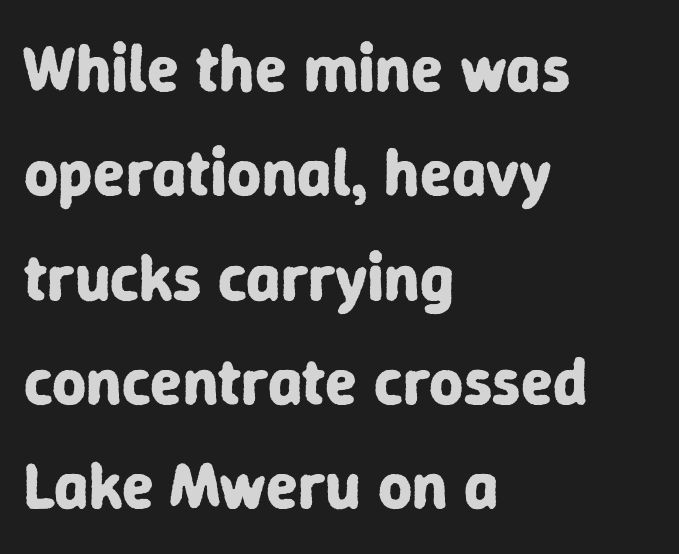
Q: Is the text bold? A: Yes.
Q: Is the text italic (slanted)? A: No, it is upright.
Q: Is the typeface a serif or a sans-serif typeface? A: Sans-serif.
Q: Is the text underlined? A: No.
Q: How is the paragraph aligned? A: Left-aligned.
Q: Is the spacing between letters normal or unusually wide? A: Normal.
Q: Is the spacing between lines tight, normal or loose? A: Normal.
Q: Width (condensed, normal, or wide)? A: Normal.
Q: Stroke contrast? A: Low.
Q: x-height? A: Medium.
Q: Monospaced? A: No.
